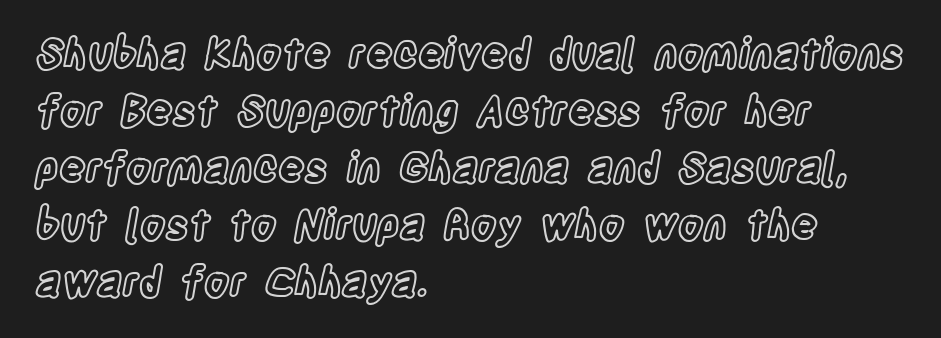
Q: Is the text italic (slanted)? A: Yes.
Q: Is the text underlined? A: No.
Q: How is the paragraph aligned? A: Left-aligned.
Q: Is the spacing between letters normal or unusually wide? A: Normal.
Q: Is the spacing between lines tight, normal or loose? A: Normal.
Q: Width (condensed, normal, or wide)? A: Condensed.
Q: x-height? A: Large.
Q: Monospaced? A: No.
